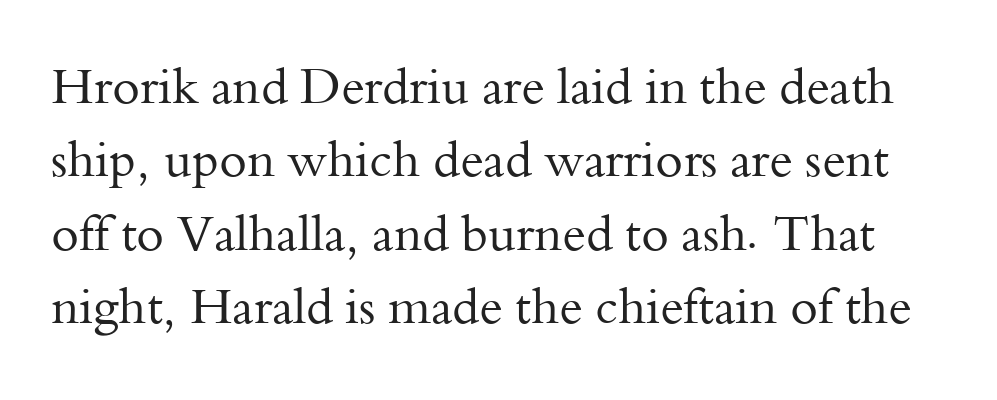
These lines keep a tight, regular rhythm from letter to letter. The specimen reads as upright at a glance. Whoever set this chose a conventional vertical rhythm. A typesetter would call this proportional, since set widths differ per character. You can tell from the footed stems that serif type was used. The font is comparable to plain body text, perhaps lighter.
